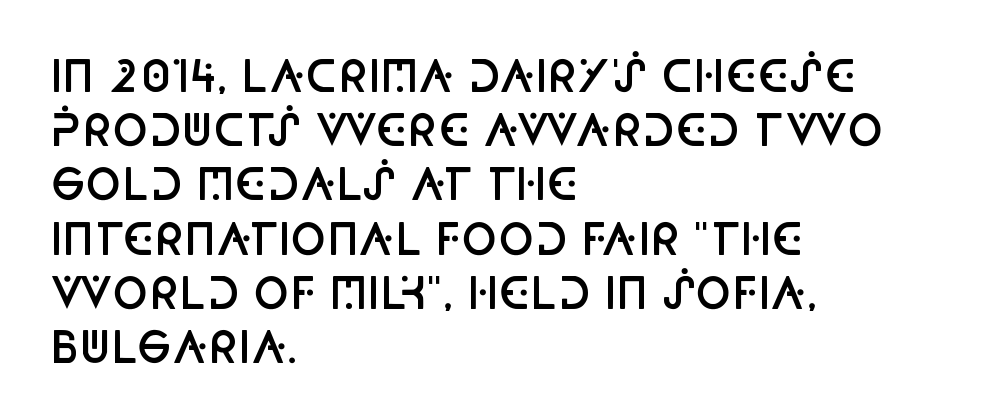
Q: Is the text bold? A: Semi-bold.
Q: Is the text italic (slanted)? A: No, it is upright.
Q: Is the typeface a serif or a sans-serif typeface? A: Sans-serif.
Q: Is the text underlined? A: No.
Q: How is the paragraph aligned? A: Left-aligned.
Q: Is the spacing between letters normal or unusually wide? A: Normal.
Q: Is the spacing between lines tight, normal or loose? A: Normal.
Q: Width (condensed, normal, or wide)? A: Condensed.
Q: Stroke contrast? A: Low.
Q: x-height? A: Large.
Q: Monospaced? A: No.
